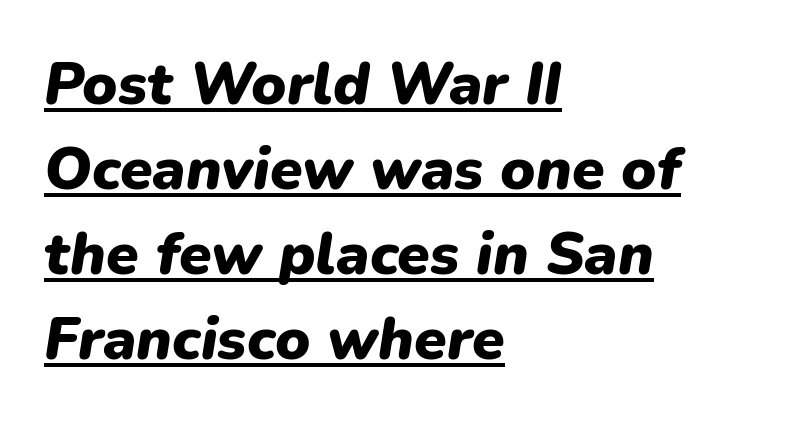
The image shows 59 px heavy type, italic (leaning right); set left-aligned, normal line spacing (1.44x), normal letter spacing, underlined; low stroke contrast and a medium x-height.
